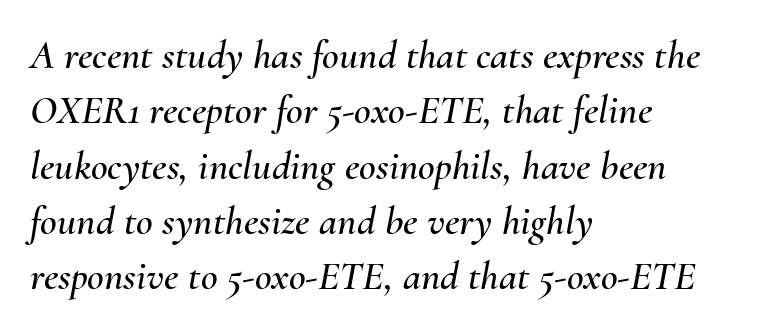
The image shows 41 px text type, italic (leaning right); set left-aligned, normal line spacing (1.35x), normal letter spacing, not underlined; medium stroke contrast and a small x-height.
